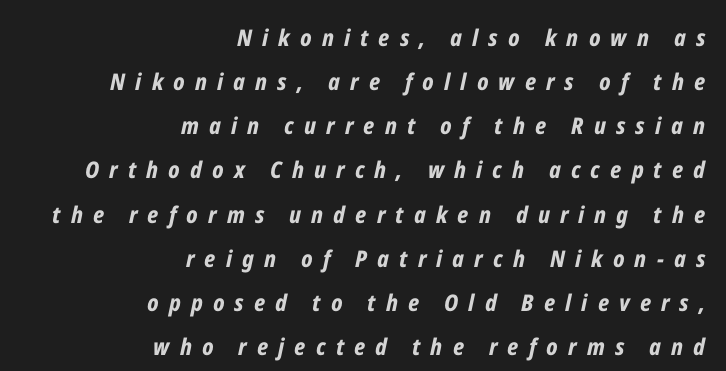
The image shows 23 px bold type, italic (leaning right); set right-aligned, loose line spacing (1.92x), unusually wide letter spacing (+0.44 em), not underlined.
